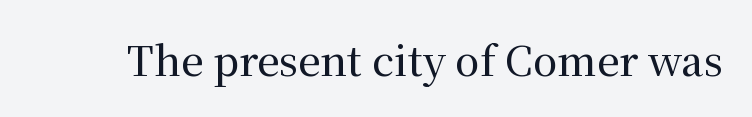
Bare-footed words on every line. Upright lettering throughout. Stroke terminals: seriffed. The passage shown is typed in a proportional face where columns would drift.
